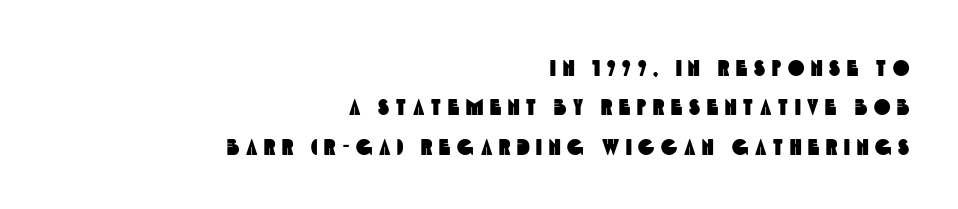
Q: Is the text underlined? A: No.
Q: How is the paragraph aligned? A: Right-aligned.
Q: Is the spacing between letters normal or unusually wide? A: Unusually wide.
